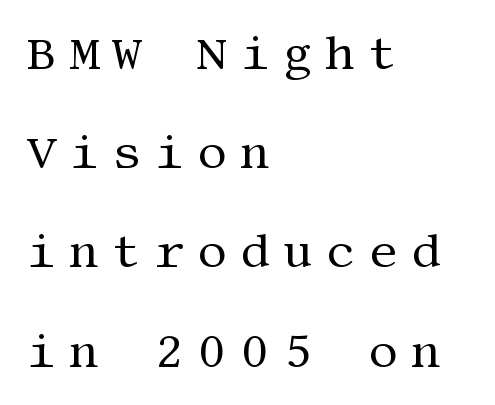
Airy leading. In terms of posture, this sample is upright. Each row of text sits above clean, open space. Honestly, the letter spacing is so wide it's the main thing you notice. Each line starts at the same left margin while the right side varies.
